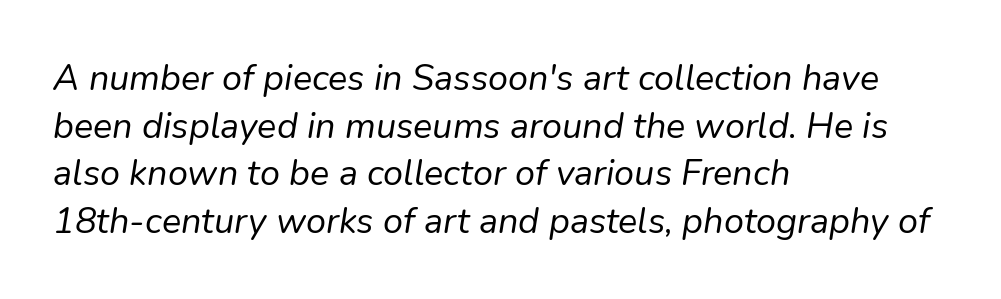
Q: Is the text bold? A: No.
Q: Is the text italic (slanted)? A: Yes, it leans right by about 9 degrees.
Q: Is the text underlined? A: No.
Q: How is the paragraph aligned? A: Left-aligned.
Q: Is the spacing between letters normal or unusually wide? A: Normal.
Q: Is the spacing between lines tight, normal or loose? A: Normal.
Q: Width (condensed, normal, or wide)? A: Normal.
Q: Stroke contrast? A: Low.
Q: x-height? A: Medium.
Q: Monospaced? A: No.
